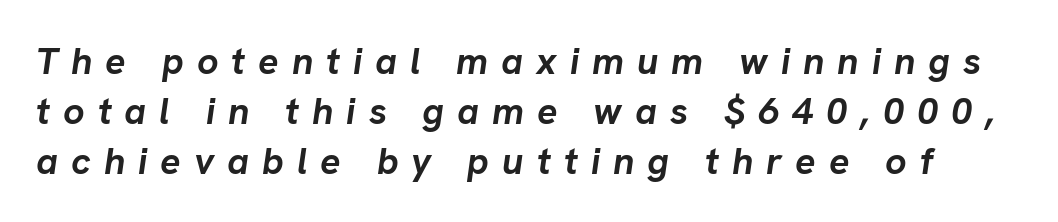
The letters advance in unequal steps, a hallmark of proportional type. Compared with typical paragraphs, the rows here are spaced about the same. Typesetter's note: full bold, strokes at maximum text heaviness. Each row of text sits above clean, open space. The letters are slanted; this is an italic face.
